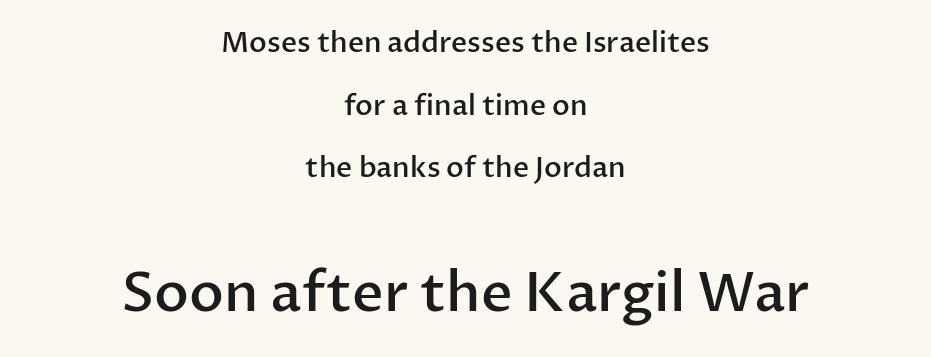
Q: Is the text bold? A: Semi-bold.
Q: Is the text italic (slanted)? A: No, it is upright.
Q: Is the typeface a serif or a sans-serif typeface? A: Sans-serif.
Q: Is the text underlined? A: No.
Q: How is the paragraph aligned? A: Centered.
Q: Is the spacing between letters normal or unusually wide? A: Normal.
Q: Is the spacing between lines tight, normal or loose? A: Loose.
Q: Which block of text is set in a larger size, the first (top) or the second (bottom)? A: The second (bottom) one.
Q: Width (condensed, normal, or wide)? A: Normal.
Q: Stroke contrast? A: Low.
Q: x-height? A: Medium.
Q: Monospaced? A: No.
